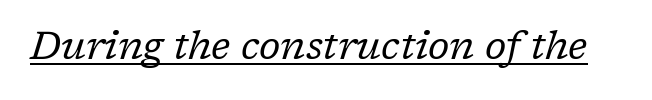
Is this a heavy cut? Hardly; it is regular or lighter. Tracking value appears to be zero — textbook default spacing. When letters slant like this, we call the style italic. These characters rest on top of a visible drawn line. Classification — serif.
